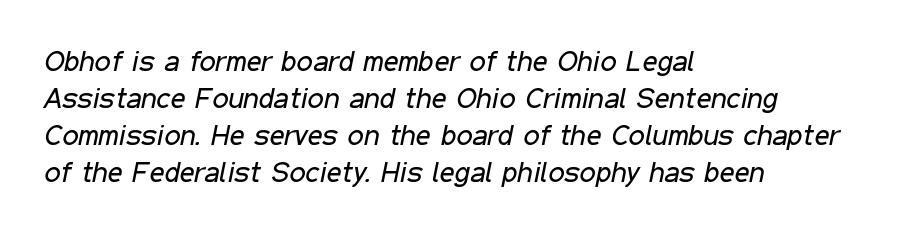
{"italic": "yes", "lean": "right", "slant_degrees": 11, "bold": "no", "weight": "regular", "width": "condensed", "stroke_contrast": "low", "x_height": "medium", "monospaced": "no", "underline": "no", "align": "left", "line_spacing": "normal", "line_spacing_ratio": 1.28, "letter_spacing": "normal", "letter_spacing_em": 0.0, "glyph_px": 29}
